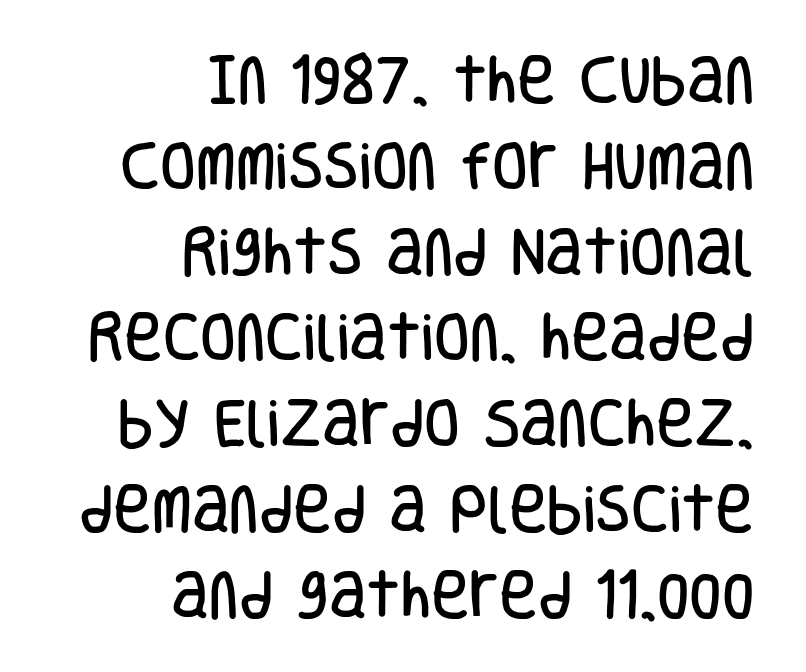
The image shows 52 px condensed sans-serif type, upright; set right-aligned, normal line spacing (1.65x), normal letter spacing, not underlined; low stroke contrast and a large x-height.
